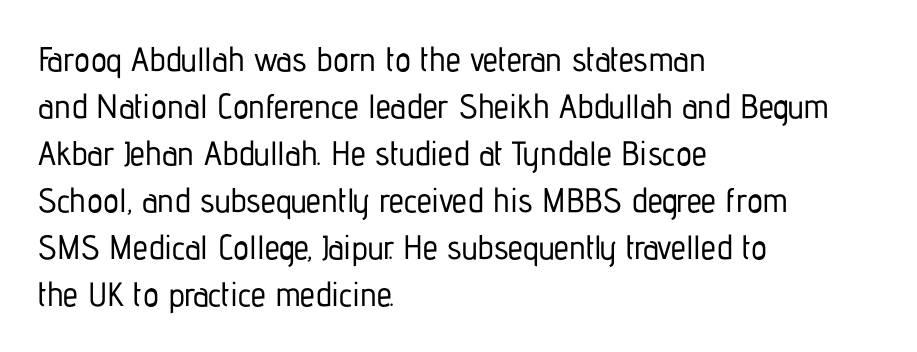
Q: Is the text italic (slanted)? A: No, it is upright.
Q: Is the typeface a serif or a sans-serif typeface? A: Sans-serif.
Q: Is the text underlined? A: No.
Q: How is the paragraph aligned? A: Left-aligned.
Q: Is the spacing between letters normal or unusually wide? A: Normal.
Q: Is the spacing between lines tight, normal or loose? A: Normal.
Q: Width (condensed, normal, or wide)? A: Condensed.
Q: Stroke contrast? A: Low.
Q: x-height? A: Medium.
Q: Monospaced? A: No.
